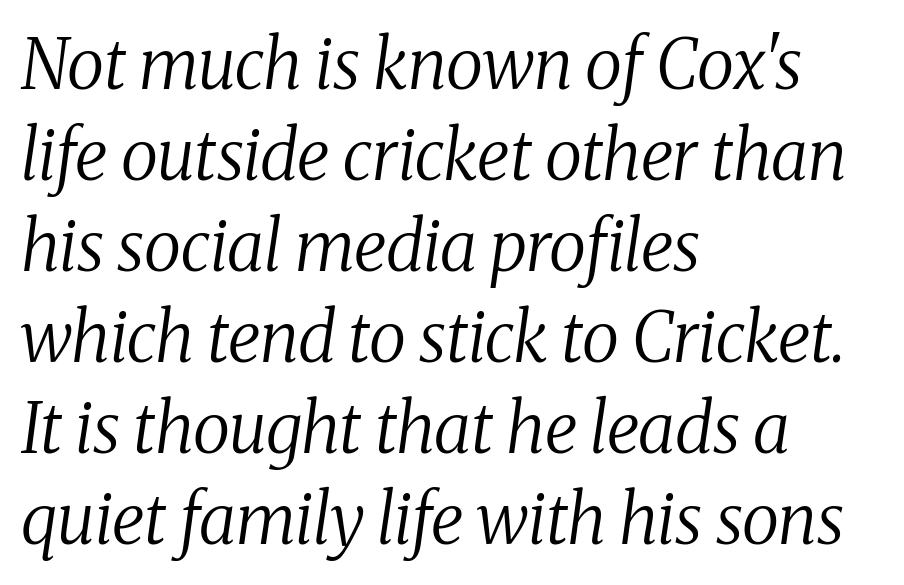
Q: Is the text bold? A: No.
Q: Is the text italic (slanted)? A: Yes, it leans right by about 8 degrees.
Q: Is the typeface a serif or a sans-serif typeface? A: Serif.
Q: Is the text underlined? A: No.
Q: How is the paragraph aligned? A: Left-aligned.
Q: Is the spacing between letters normal or unusually wide? A: Normal.
Q: Is the spacing between lines tight, normal or loose? A: Normal.
Q: Width (condensed, normal, or wide)? A: Normal.
Q: Stroke contrast? A: Medium.
Q: x-height? A: Medium.
Q: Monospaced? A: No.
